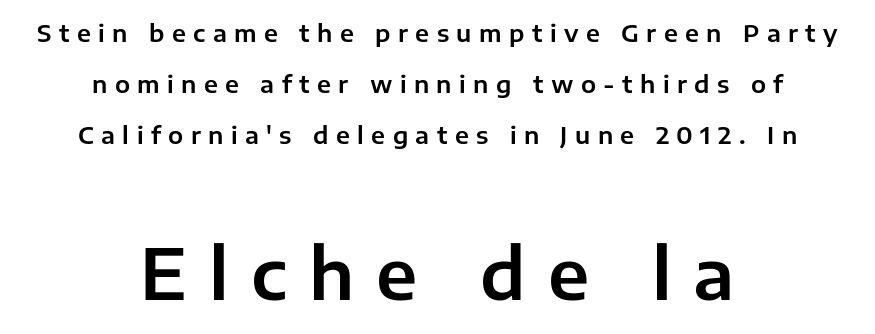
Block two is the big one; block one sits smaller above it. Examine the stroke ends and you'll find no serifs. Honestly, the rows look like they've been pulled way apart. Descender tails drop into unmarked territory. Is the letter spacing exaggerated? Yes — the characters are pushed far apart. Is this a fixed-width face? No — the glyphs have proportional, varying widths.
